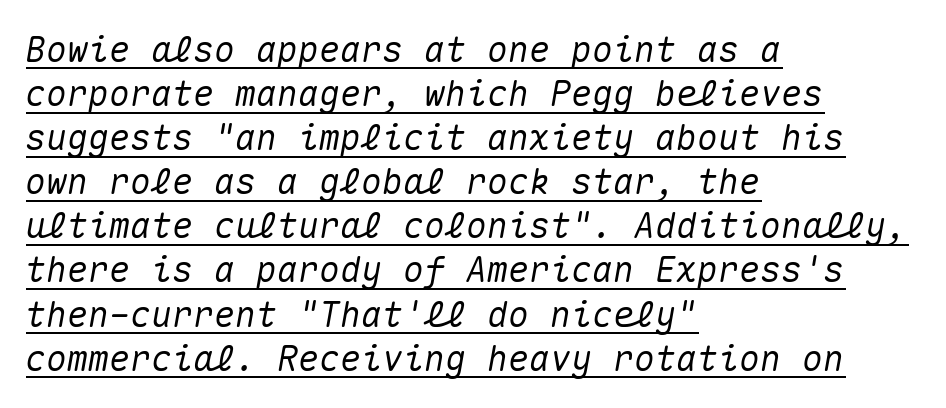
The image shows 35 px text type, italic (leaning right), monospaced; set left-aligned, normal line spacing (1.26x), normal letter spacing, underlined; medium stroke contrast and a medium x-height.
